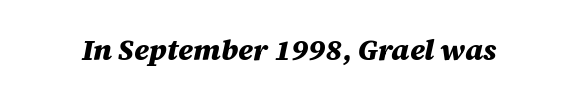
{"italic": "yes", "lean": "right", "slant_degrees": 12, "bold": "yes", "weight": "heavy", "width": "normal", "stroke_contrast": "medium", "x_height": "large", "monospaced": "no", "underline": "no", "letter_spacing": "normal", "letter_spacing_em": 0.0, "glyph_px": 29}
